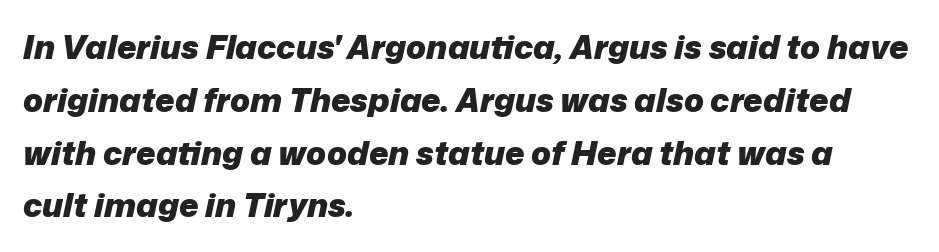
Bare-footed words on every line. These lines are rendered in a variable-pitch font. Style check: oblique. The rag falls on the right side of this text block. The passage shown is emphatically bold.
